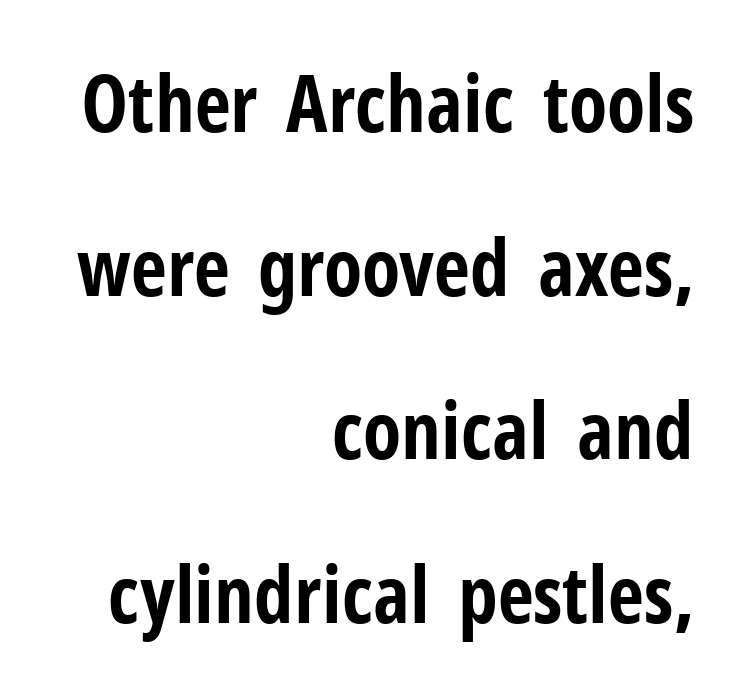
The image shows 79 px bold, condensed sans-serif type, upright; set right-aligned, loose line spacing (2.07x), normal letter spacing, not underlined; low stroke contrast and a medium x-height.
